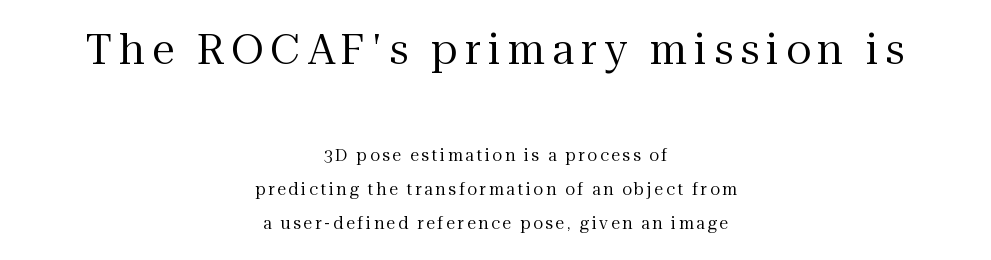
Q: Is the text bold? A: No.
Q: Is the text italic (slanted)? A: No, it is upright.
Q: Is the typeface a serif or a sans-serif typeface? A: Serif.
Q: Is the text underlined? A: No.
Q: How is the paragraph aligned? A: Centered.
Q: Is the spacing between lines tight, normal or loose? A: Loose.
Q: Which block of text is set in a larger size, the first (top) or the second (bottom)? A: The first (top) one.
Q: Width (condensed, normal, or wide)? A: Normal.
Q: Stroke contrast? A: Medium.
Q: x-height? A: Medium.
Q: Monospaced? A: No.
